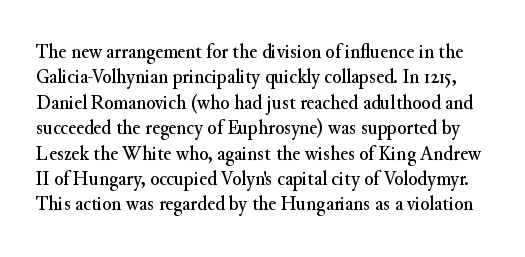
The image shows 21 px text type, upright; set line spacing 1.21x, normal letter spacing, not underlined.
